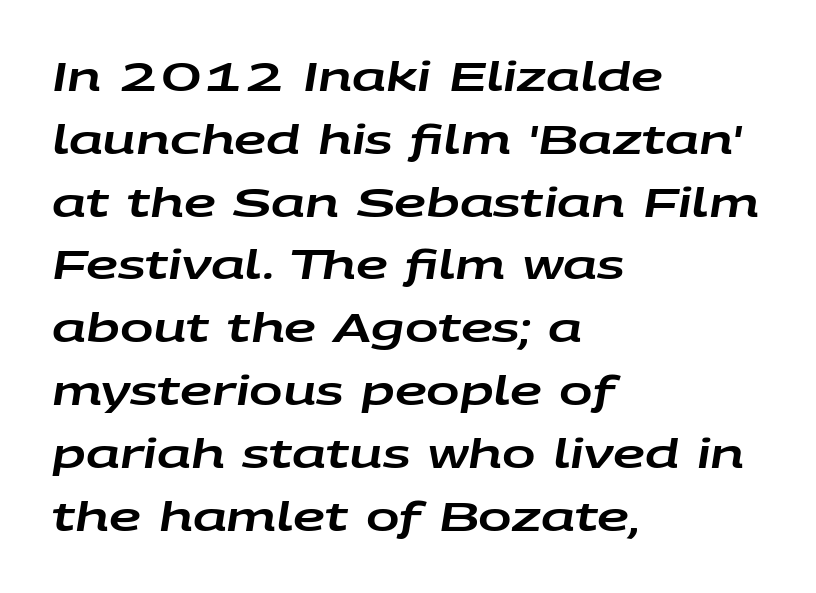
{"italic": "yes", "lean": "right", "slant_degrees": 9, "width": "wide", "stroke_contrast": "low", "x_height": "large", "monospaced": "no", "underline": "no", "align": "left", "line_spacing": "normal", "line_spacing_ratio": 1.57, "letter_spacing": "normal", "letter_spacing_em": 0.0, "glyph_px": 40}
